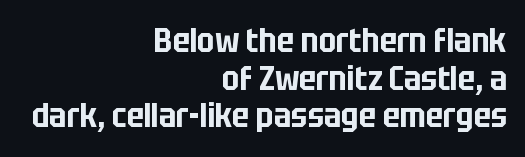
Visually the block forms a straight wall on the right and a jagged coastline on the left. Character widths vary here, with narrow letters taking less room than wide ones. This rendering features lettering with no underline. A roman cut, with each character standing at attention. Nope, no serifs anywhere on these letters. The designer dialed line spacing down below the default.
